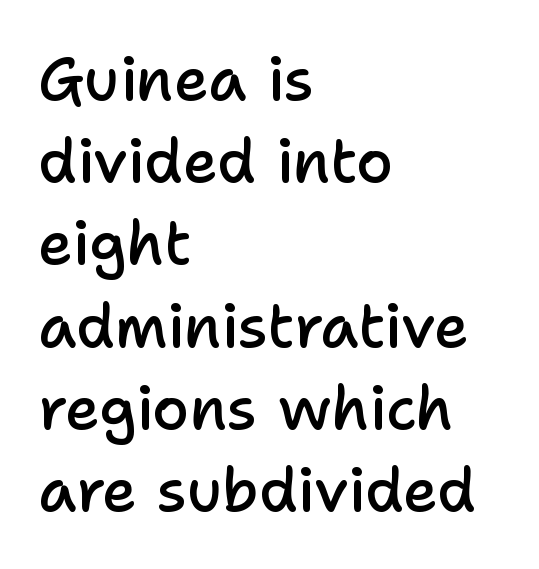
The image shows 60 px semibold sans-serif type, upright; set left-aligned, normal line spacing (1.37x), normal letter spacing, not underlined; low stroke contrast and a medium x-height.
